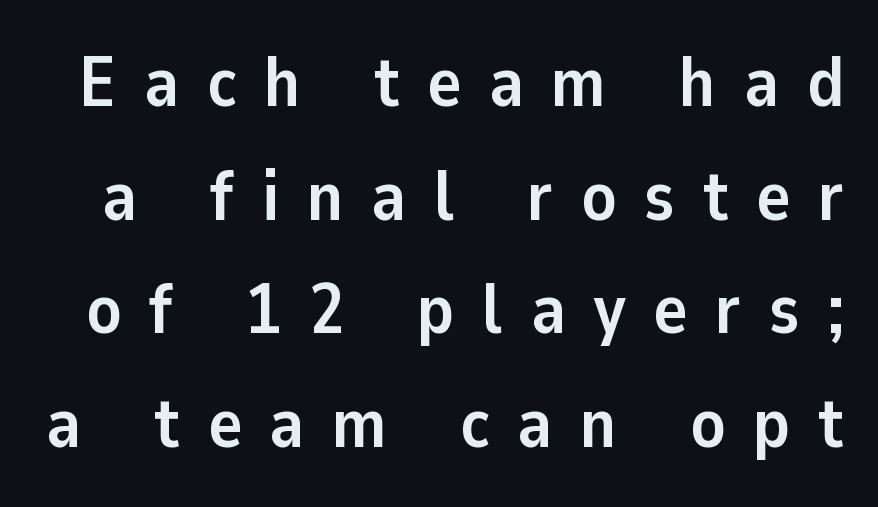
{"serif": "no", "italic": "no", "bold": "yes", "weight": "semibold", "width": "normal", "stroke_contrast": "low", "x_height": "medium", "monospaced": "no", "underline": "no", "line_spacing": "normal", "line_spacing_ratio": 1.6, "letter_spacing": "wide", "letter_spacing_em": 0.39, "glyph_px": 71}
